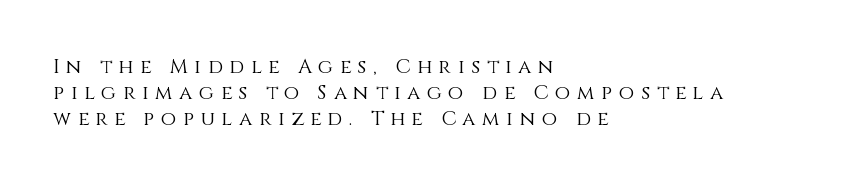
The image shows 20 px text type, upright; set left-aligned, normal line spacing (1.31x), unusually wide letter spacing (+0.33 em), not underlined.
